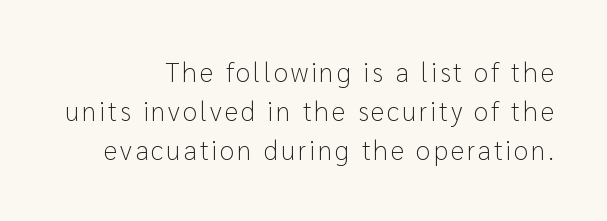
The image shows 27 px text type, upright; set right-aligned, normal line spacing (1.45x), not underlined.
